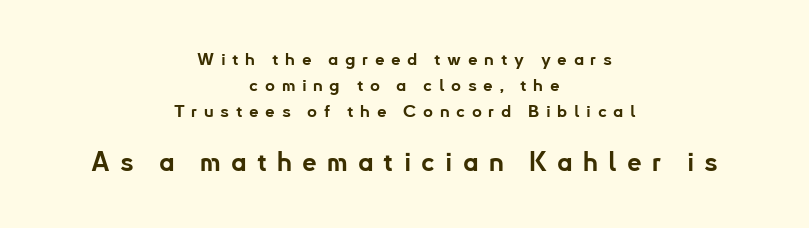
The image shows 26 px bold type, upright; set centered, normal line spacing (1.52x), unusually wide letter spacing (+0.39 em), not underlined; the second (bottom) block is 1.53x larger.
